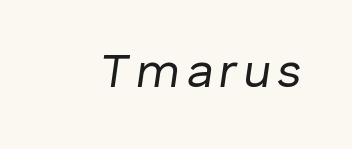
The image shows 48 px regular-weight type, italic (leaning right); set not underlined; low stroke contrast and a medium x-height.
